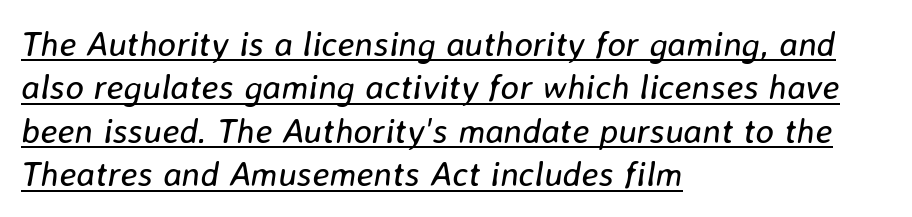
There is no visible air inserted between adjacent glyphs. The lettering is marked with a stroke running underneath it. The font is comparable to plain body text, perhaps lighter. The paragraph has a hard left edge and a soft right edge. These lines are rendered in a variable-pitch font. The font's italic variant was chosen for this text.
